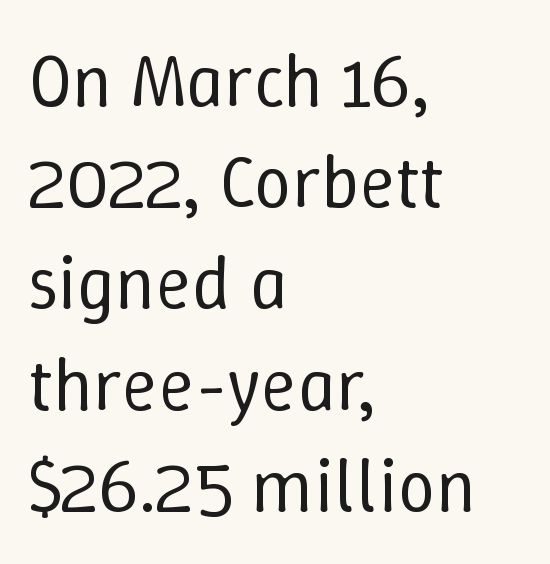
{"italic": "no", "bold": "no", "weight": "regular", "width": "normal", "stroke_contrast": "low", "x_height": "medium", "monospaced": "no", "underline": "no", "align": "left", "line_spacing": "normal", "line_spacing_ratio": 1.35, "letter_spacing": "normal", "letter_spacing_em": 0.0, "glyph_px": 75}
